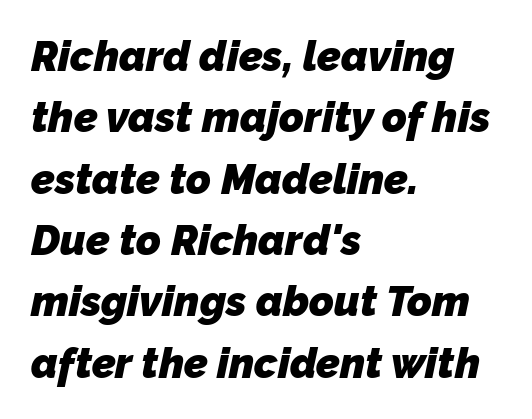
{"serif": "no", "bold": "yes", "weight": "heavy", "width": "normal", "stroke_contrast": "low", "x_height": "medium", "monospaced": "no", "underline": "no", "align": "left", "line_spacing": "normal", "line_spacing_ratio": 1.46, "letter_spacing": "normal", "letter_spacing_em": 0.0, "glyph_px": 42}
